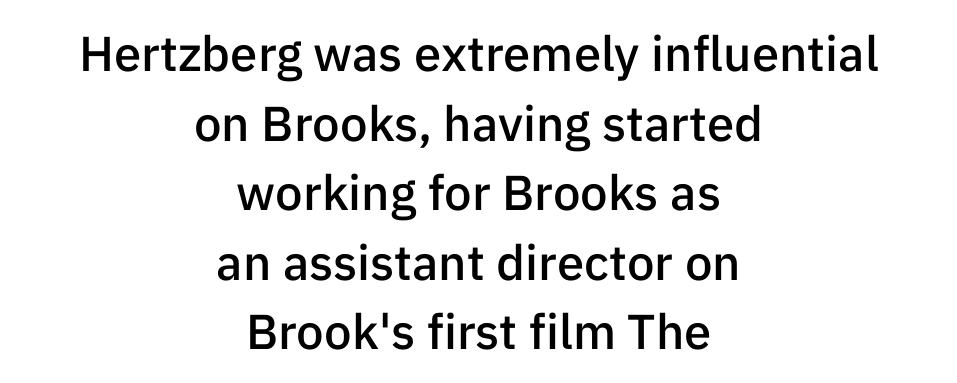
Think of a printed novel: that variable character pitch is what you see here. Tracking value appears to be zero — textbook default spacing. The passage shown is semibold, sitting just below true bold. No italicization has been applied; the sample stays upright. You can tell from the bare stems that sans-serif type was used. Just letters on the line, the space beneath them empty.
